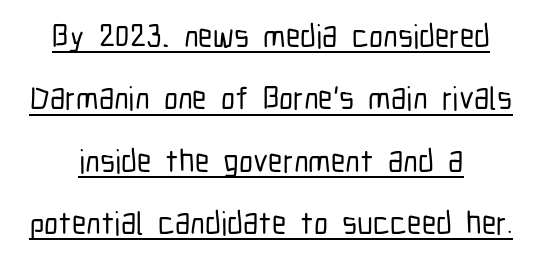
Caption: lettering with a line underneath. The rendering keeps characters at their native spacing. Alignment: centered. Notice the wide empty band between every row — that's loose leading. The face used here is proportionally spaced, like ordinary book or web type.
